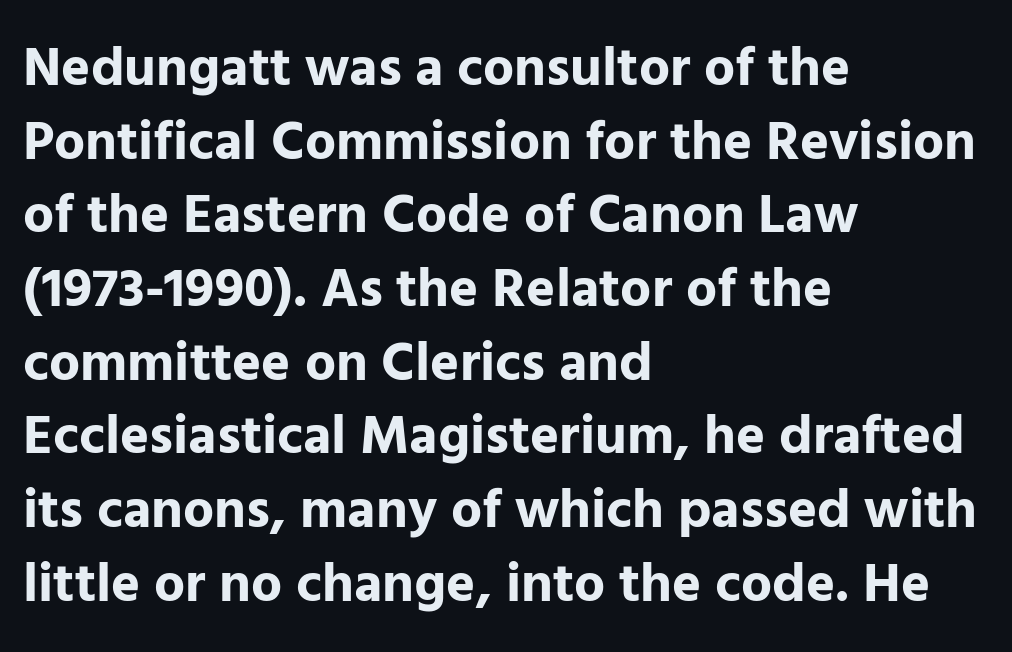
Q: Is the text bold? A: Yes.
Q: Is the text italic (slanted)? A: No, it is upright.
Q: Is the typeface a serif or a sans-serif typeface? A: Sans-serif.
Q: Is the text underlined? A: No.
Q: How is the paragraph aligned? A: Left-aligned.
Q: Is the spacing between letters normal or unusually wide? A: Normal.
Q: Is the spacing between lines tight, normal or loose? A: Normal.
Q: Width (condensed, normal, or wide)? A: Normal.
Q: Stroke contrast? A: Low.
Q: x-height? A: Medium.
Q: Monospaced? A: No.
